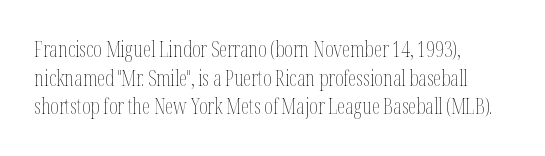
The image shows 21 px text type, upright; set left-aligned, normal line spacing (1.36x), normal letter spacing, not underlined.
